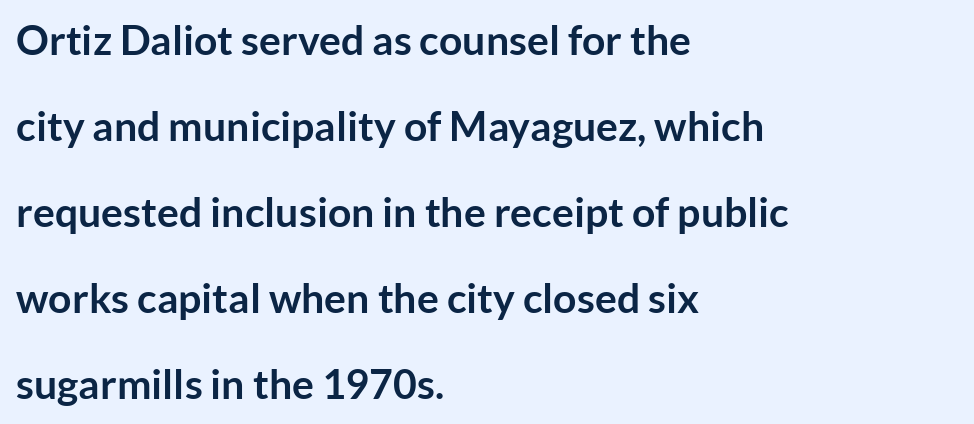
Q: Is the text bold? A: Yes.
Q: Is the text italic (slanted)? A: No, it is upright.
Q: Is the typeface a serif or a sans-serif typeface? A: Sans-serif.
Q: Is the text underlined? A: No.
Q: How is the paragraph aligned? A: Left-aligned.
Q: Is the spacing between letters normal or unusually wide? A: Normal.
Q: Is the spacing between lines tight, normal or loose? A: Loose.
Q: Width (condensed, normal, or wide)? A: Normal.
Q: Stroke contrast? A: Low.
Q: x-height? A: Medium.
Q: Monospaced? A: No.
